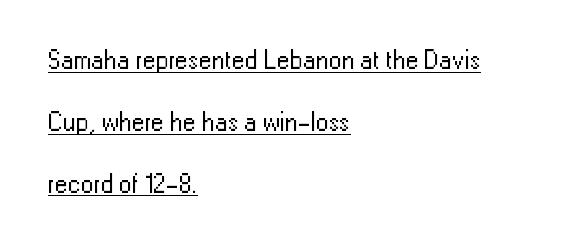
{"italic": "no", "bold": "no", "underline": "yes", "align": "left", "line_spacing": "loose", "line_spacing_ratio": 2.38, "letter_spacing": "normal", "letter_spacing_em": 0.0, "glyph_px": 26}
